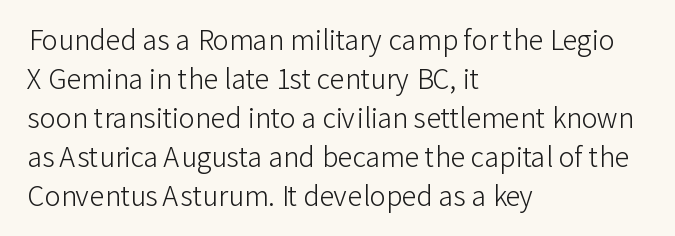
Q: Is the text bold? A: No.
Q: Is the text italic (slanted)? A: No, it is upright.
Q: Is the text underlined? A: No.
Q: How is the paragraph aligned? A: Left-aligned.
Q: Is the spacing between letters normal or unusually wide? A: Normal.
Q: Is the spacing between lines tight, normal or loose? A: Normal.
